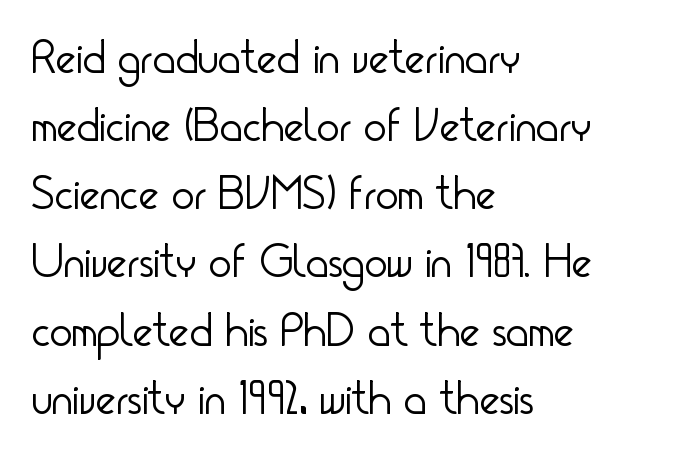
The image shows 48 px light, condensed sans-serif type, upright; set left-aligned, normal line spacing (1.42x), normal letter spacing, not underlined; low stroke contrast and a small x-height.
